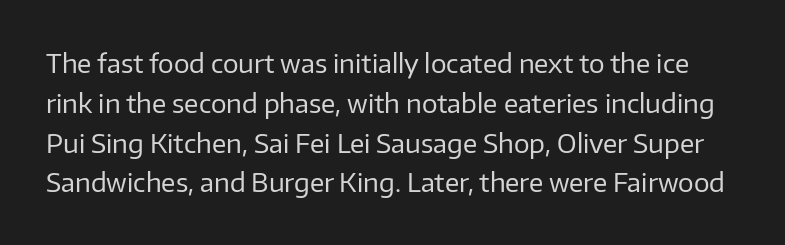
The image shows 26 px text type, upright; set normal line spacing (1.53x), normal letter spacing, not underlined.
